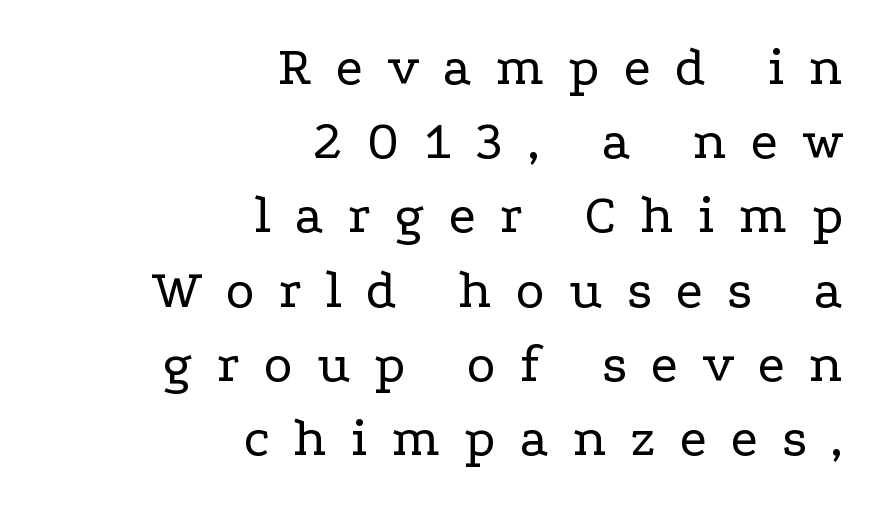
Q: Is the text bold? A: No.
Q: Is the text italic (slanted)? A: No, it is upright.
Q: Is the typeface a serif or a sans-serif typeface? A: Serif.
Q: Is the text underlined? A: No.
Q: How is the paragraph aligned? A: Right-aligned.
Q: Is the spacing between letters normal or unusually wide? A: Unusually wide.
Q: Is the spacing between lines tight, normal or loose? A: Normal.
Q: Width (condensed, normal, or wide)? A: Wide.
Q: Stroke contrast? A: Low.
Q: x-height? A: Medium.
Q: Monospaced? A: No.
